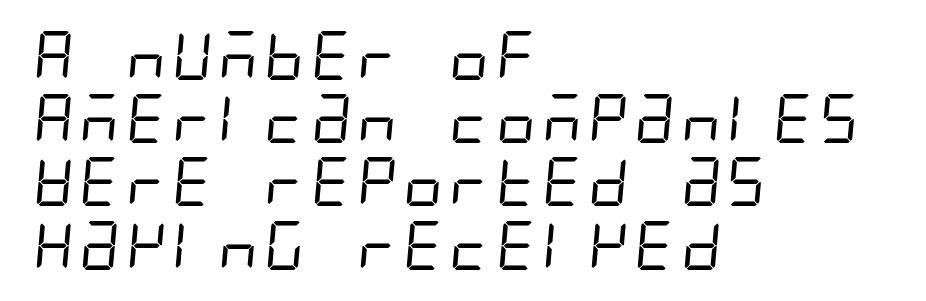
Q: Is the text bold? A: No.
Q: Is the typeface a serif or a sans-serif typeface? A: Sans-serif.
Q: Is the text underlined? A: No.
Q: How is the paragraph aligned? A: Left-aligned.
Q: Is the spacing between letters normal or unusually wide? A: Normal.
Q: Is the spacing between lines tight, normal or loose? A: Normal.
Q: Width (condensed, normal, or wide)? A: Condensed.
Q: Stroke contrast? A: Low.
Q: x-height? A: Large.
